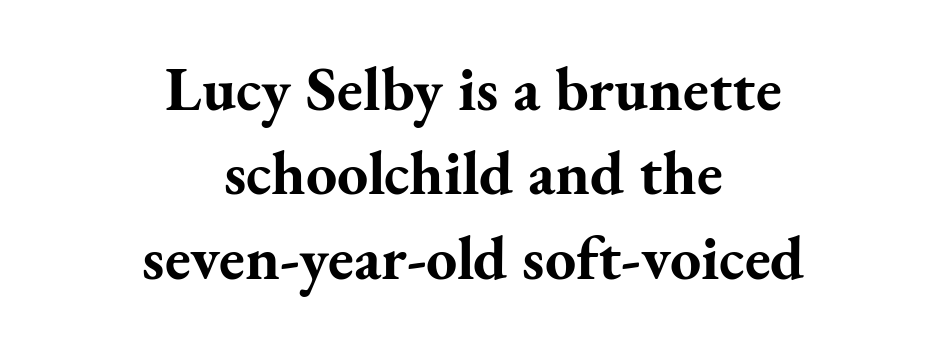
There is no visible air inserted between adjacent glyphs. Proportional: the letters do not fall into vertical columns. Layout note: lines centered. This sample uses an upright cut, with every glyph sitting square on the baseline.
